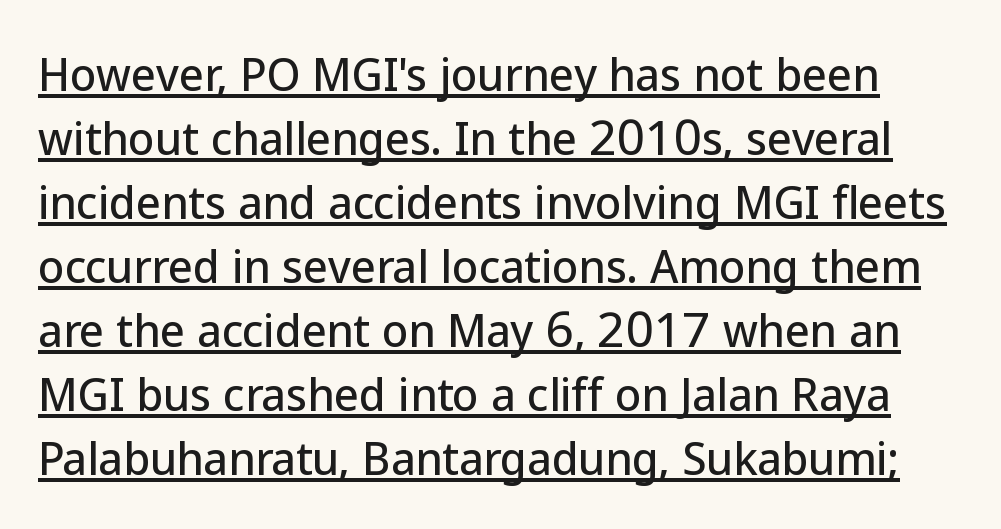
The image shows 43 px sans-serif type, upright; set normal line spacing (1.49x), normal letter spacing, underlined; low stroke contrast and a medium x-height.
